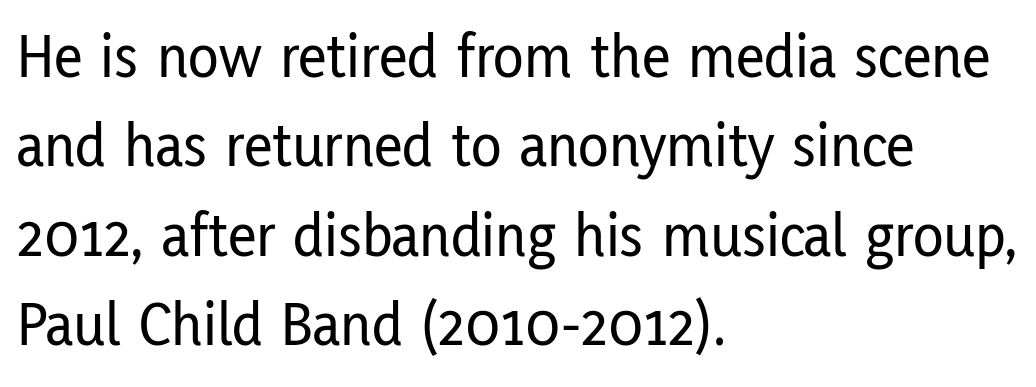
The typography opts for an upright posture over an oblique one. The rows are spaced the way most documents space them. Check under the words: just untouched page. A classic flush-left, rag-right setting is used for this passage.
